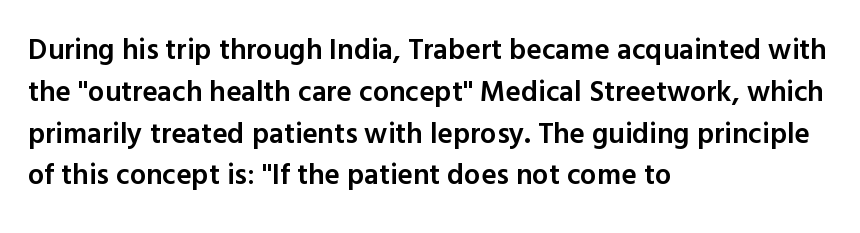
{"serif": "no", "italic": "no", "bold": "semi", "weight": "semibold", "width": "normal", "x_height": "medium", "monospaced": "no", "underline": "no", "align": "left", "line_spacing": "normal", "line_spacing_ratio": 1.44, "letter_spacing": "normal", "letter_spacing_em": 0.0, "glyph_px": 29}
